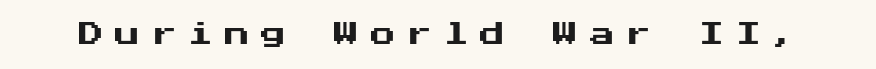
Upright lettering throughout. Compared with typical body copy, the letter spacing here is much looser. Check under the words: just untouched page.
